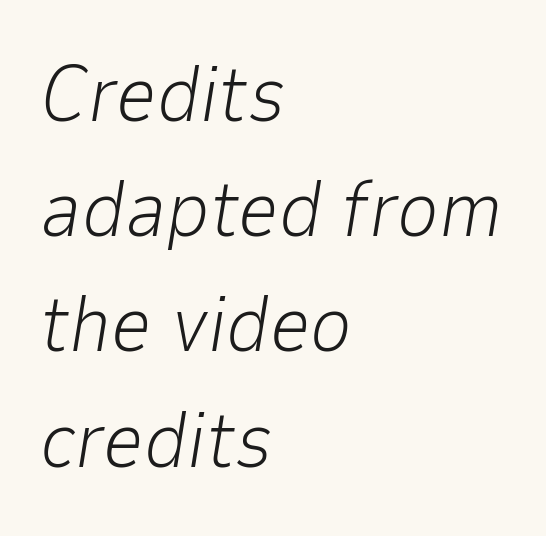
{"italic": "yes", "lean": "right", "slant_degrees": 9, "bold": "no", "weight": "light", "width": "normal", "stroke_contrast": "low", "x_height": "medium", "monospaced": "no", "underline": "no", "align": "left", "line_spacing": "normal", "line_spacing_ratio": 1.44, "letter_spacing": "normal", "letter_spacing_em": 0.0, "glyph_px": 80}
